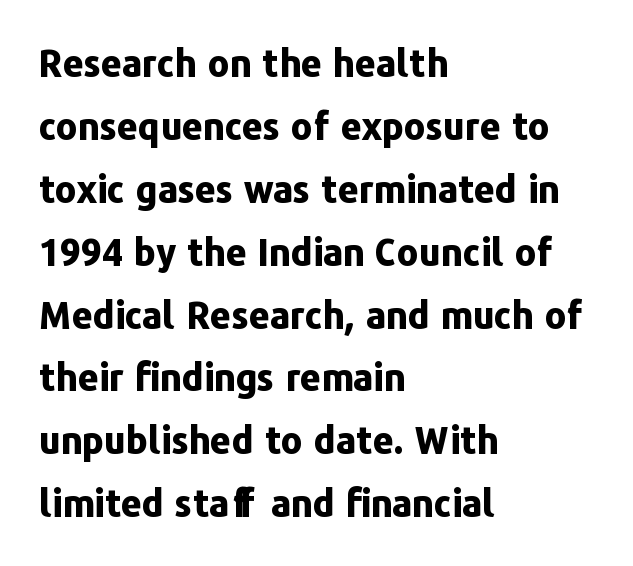
Q: Is the text bold? A: Yes.
Q: Is the text italic (slanted)? A: No, it is upright.
Q: Is the typeface a serif or a sans-serif typeface? A: Sans-serif.
Q: Is the text underlined? A: No.
Q: How is the paragraph aligned? A: Left-aligned.
Q: Is the spacing between letters normal or unusually wide? A: Normal.
Q: Is the spacing between lines tight, normal or loose? A: Normal.
Q: Width (condensed, normal, or wide)? A: Normal.
Q: Stroke contrast? A: Low.
Q: x-height? A: Medium.
Q: Monospaced? A: No.
